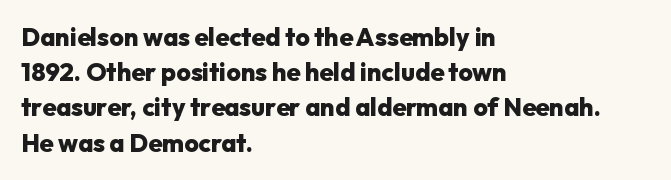
Q: Is the text bold? A: Yes.
Q: Is the text italic (slanted)? A: No, it is upright.
Q: Is the text underlined? A: No.
Q: How is the paragraph aligned? A: Left-aligned.
Q: Is the spacing between letters normal or unusually wide? A: Normal.
Q: Is the spacing between lines tight, normal or loose? A: Normal.
